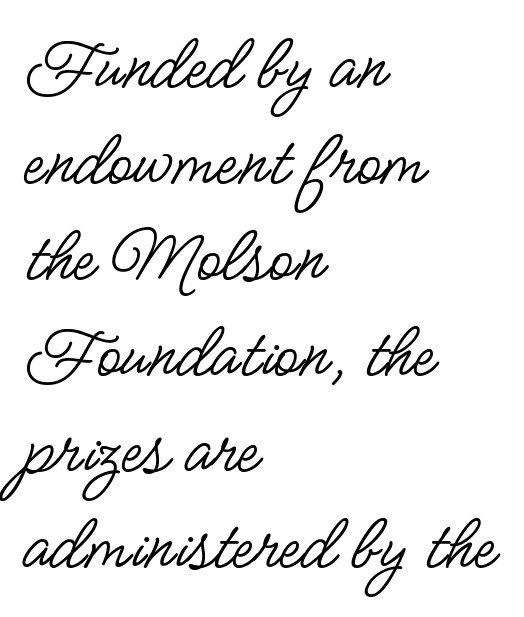
The image shows 80 px regular-weight, condensed sans-serif type; set left-aligned, line spacing 1.2x, normal letter spacing, not underlined; low stroke contrast and a small x-height.
